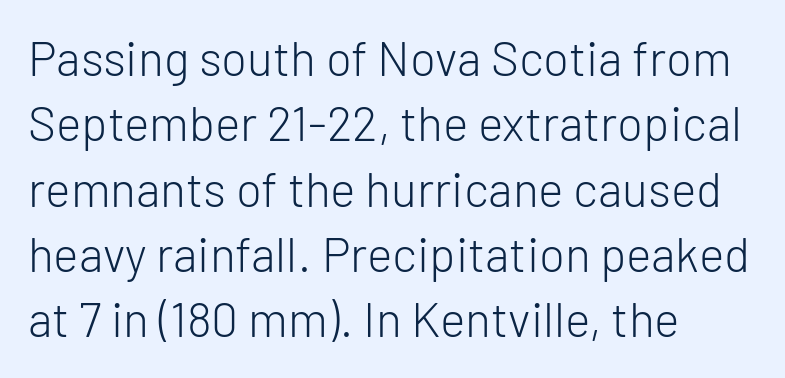
The image shows 48 px light sans-serif type, upright; set left-aligned, normal line spacing (1.36x), normal letter spacing, not underlined; low stroke contrast and a medium x-height.
